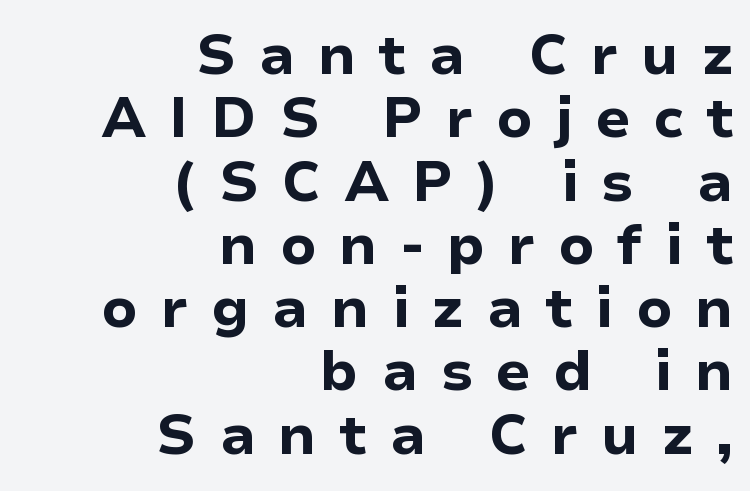
These lines are set flush right with a ragged left edge. Character widths vary here, with narrow letters taking less room than wide ones. If you measured baseline to baseline, you'd find a short distance. You can tell it's not italic because the verticals are truly vertical. These lines have a slow, spaced-out rhythm from letter to letter. Any mark beneath the type? The region is blank.
